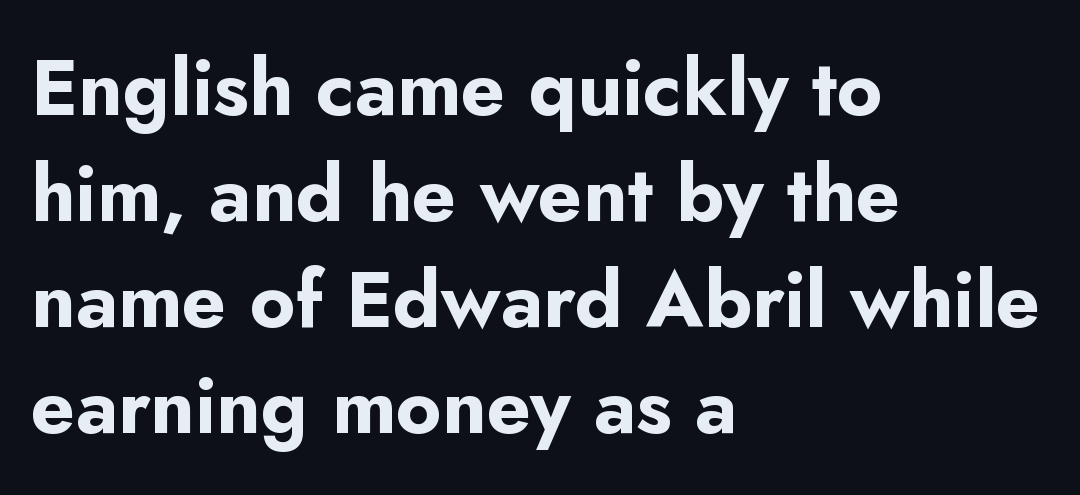
{"serif": "no", "italic": "no", "bold": "yes", "weight": "bold", "width": "normal", "stroke_contrast": "low", "x_height": "small", "monospaced": "no", "underline": "no", "align": "left", "line_spacing": "normal", "line_spacing_ratio": 1.36, "letter_spacing": "normal", "letter_spacing_em": 0.0, "glyph_px": 78}
